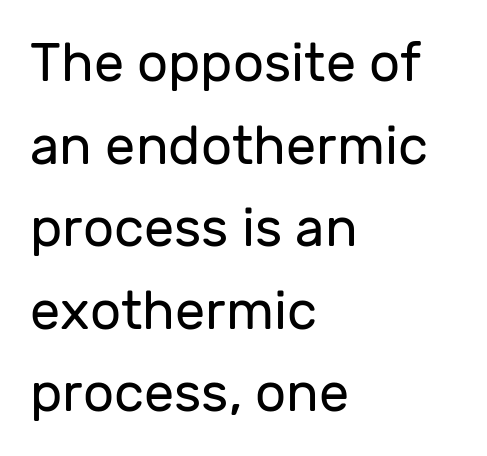
Q: Is the text bold? A: No.
Q: Is the text italic (slanted)? A: No, it is upright.
Q: Is the typeface a serif or a sans-serif typeface? A: Sans-serif.
Q: Is the text underlined? A: No.
Q: How is the paragraph aligned? A: Left-aligned.
Q: Is the spacing between letters normal or unusually wide? A: Normal.
Q: Is the spacing between lines tight, normal or loose? A: Normal.
Q: Width (condensed, normal, or wide)? A: Normal.
Q: Stroke contrast? A: Low.
Q: x-height? A: Medium.
Q: Monospaced? A: No.
